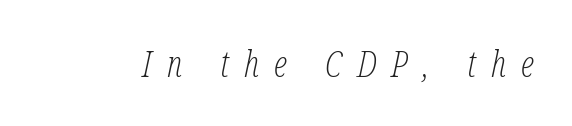
The strokes carry an ordinary text weight at most. The passage shown is not underscored anywhere. The glyphs in this specimen are seriffed. Think of a printed novel: that variable character pitch is what you see here. A typesetter would call this heavily tracked-out type. These lines were composed using italics.
